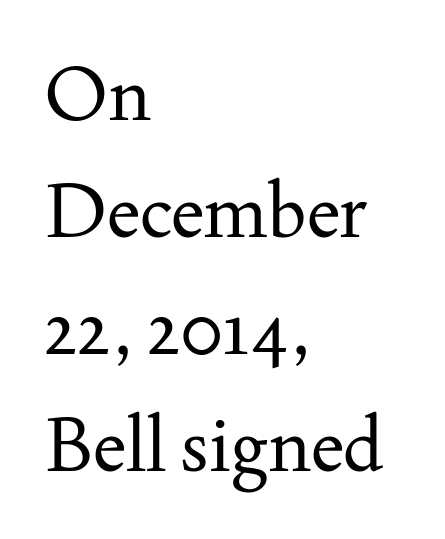
The image shows 76 px regular-weight serif type, upright; set left-aligned, normal line spacing (1.54x), normal letter spacing, not underlined; medium stroke contrast and a small x-height.
